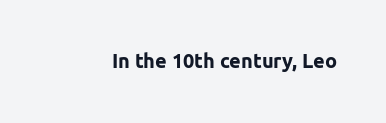
Q: Is the text bold? A: Yes.
Q: Is the text italic (slanted)? A: No, it is upright.
Q: Is the text underlined? A: No.
Q: Is the spacing between letters normal or unusually wide? A: Normal.
